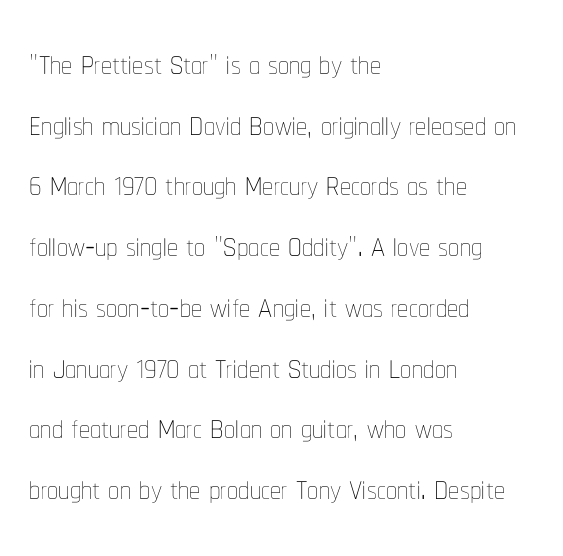
The image shows 44 px thin, condensed type, upright; set left-aligned, normal line spacing (1.38x), normal letter spacing, not underlined; low stroke contrast and a medium x-height.
